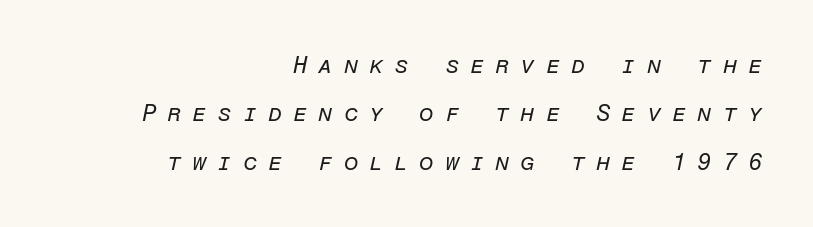
The image shows 23 px text type, italic (leaning right); set right-aligned, loose line spacing (2.1x), unusually wide letter spacing (+0.48 em), not underlined.
